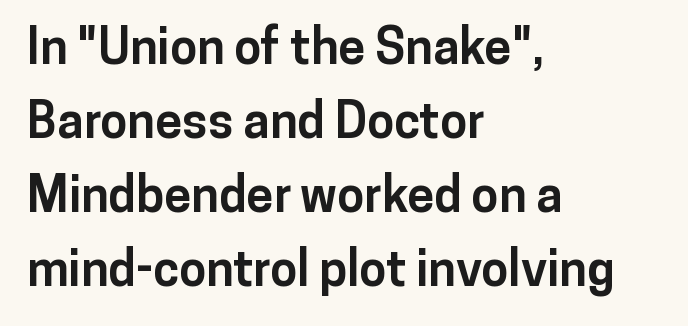
The image shows 49 px bold sans-serif type, upright; set left-aligned, normal line spacing (1.51x), normal letter spacing, not underlined; low stroke contrast and a medium x-height.
